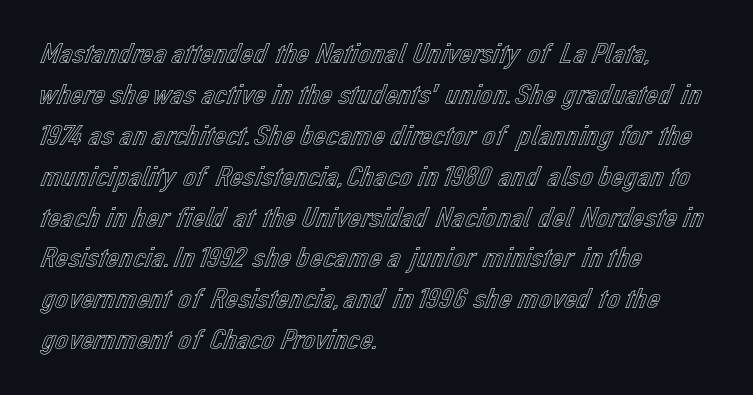
{"width": "normal", "x_height": "medium", "monospaced": "no", "underline": "no", "align": "left", "line_spacing": "normal", "line_spacing_ratio": 1.41, "letter_spacing": "normal", "letter_spacing_em": 0.0, "glyph_px": 29}
